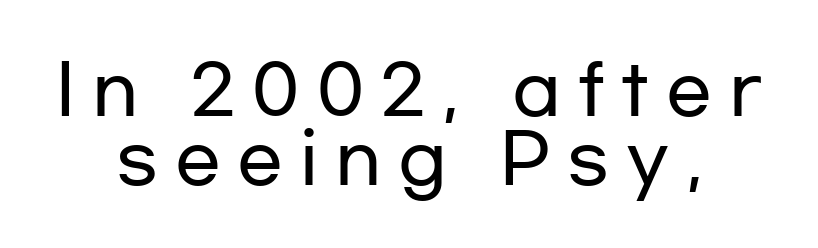
When letters stand straight like this, we call the style roman or upright. Underlining? Definitely not there. Nothing sits at the stroke ends, so this counts as sans-serif. Note the varied advance widths — an 'i' is clearly narrower than an 'm'. Each word looks stretched out because of the extra space between its letters.
